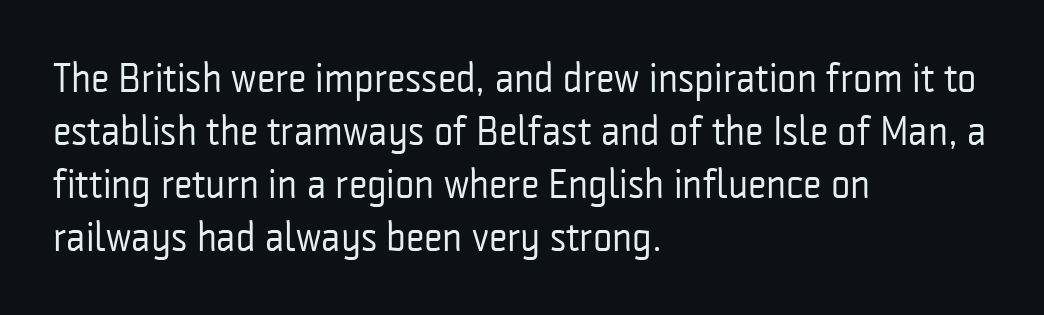
The image shows 41 px regular-weight, condensed sans-serif type, upright; set left-aligned, normal line spacing (1.29x), normal letter spacing, not underlined; low stroke contrast and a medium x-height.
